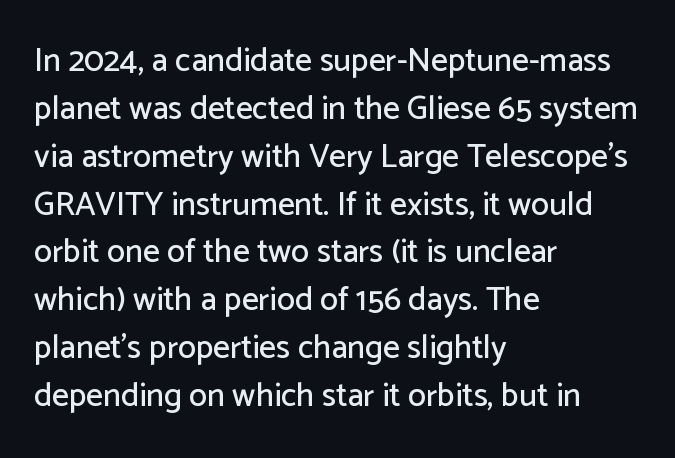
You could not count columns in this text — the font is proportionally spaced. The vertical gap from one line to the next is medium. Italic? Not at all — the glyphs are vertical. Serif or sans? Sans — the stroke terminals are bare. Underline: absent.
